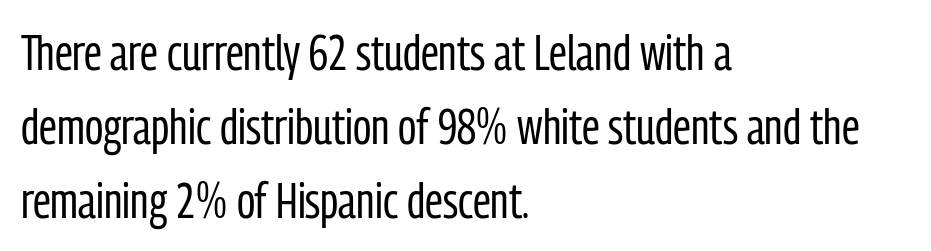
Q: Is the text bold? A: No.
Q: Is the text italic (slanted)? A: No, it is upright.
Q: Is the typeface a serif or a sans-serif typeface? A: Sans-serif.
Q: Is the text underlined? A: No.
Q: How is the paragraph aligned? A: Left-aligned.
Q: Is the spacing between letters normal or unusually wide? A: Normal.
Q: Is the spacing between lines tight, normal or loose? A: Normal.
Q: Width (condensed, normal, or wide)? A: Condensed.
Q: Stroke contrast? A: Low.
Q: x-height? A: Medium.
Q: Monospaced? A: No.
